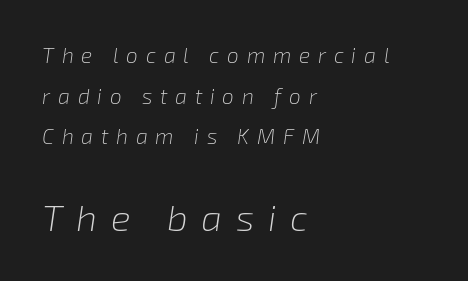
{"italic": "yes", "lean": "right", "slant_degrees": 8, "bold": "no", "weight": "light", "width": "normal", "stroke_contrast": "low", "x_height": "medium", "monospaced": "no", "underline": "no", "align": "left", "line_spacing": "loose", "line_spacing_ratio": 1.94, "letter_spacing": "wide", "letter_spacing_em": 0.37, "larger_block": "second", "size_ratio": 1.76, "glyph_px": 37}
